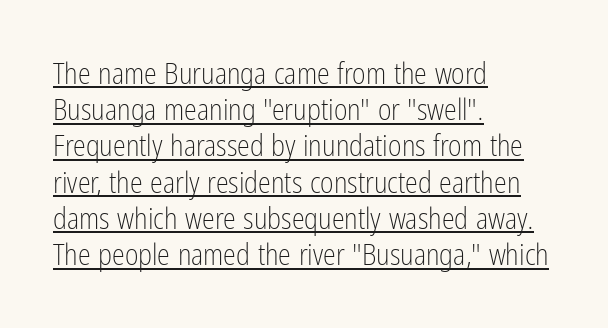
Casual observation: everything's shoved over to the left. Ascenders rise straight up at ninety degrees. Stem width sits at or under what a default text font uses. These lines are rendered in a variable-pitch font.
